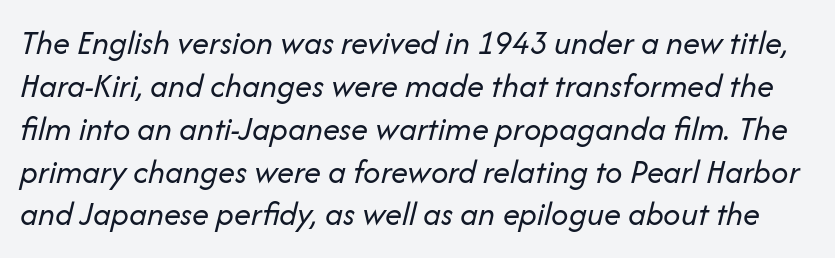
No extra ink here — the face is not bold. Students, observe: this is what conventionally led text looks like. Letter spacing: default. The rendering uses natural spacing where letterforms have individual widths.
